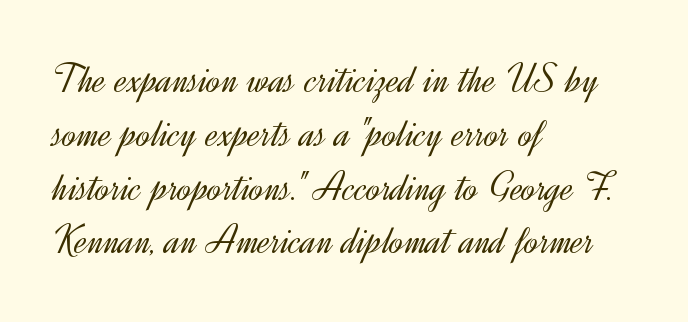
{"serif": "no", "bold": "no", "weight": "light", "width": "normal", "x_height": "small", "monospaced": "no", "underline": "no", "align": "left", "line_spacing": "normal", "line_spacing_ratio": 1.28, "letter_spacing": "normal", "letter_spacing_em": 0.0, "glyph_px": 42}
